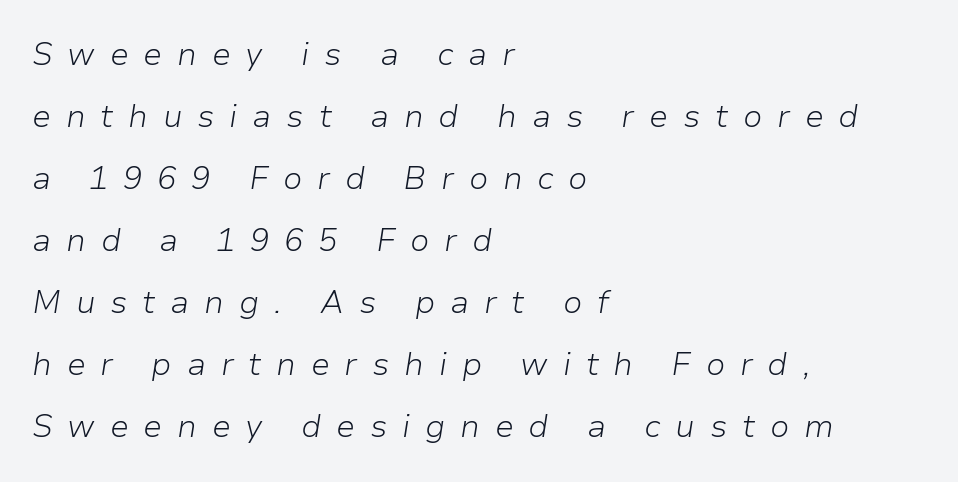
{"italic": "yes", "lean": "right", "slant_degrees": 9, "bold": "no", "weight": "light", "width": "normal", "stroke_contrast": "low", "x_height": "medium", "monospaced": "no", "underline": "no", "align": "left", "line_spacing": "loose", "line_spacing_ratio": 1.94, "letter_spacing": "wide", "letter_spacing_em": 0.46, "glyph_px": 32}
